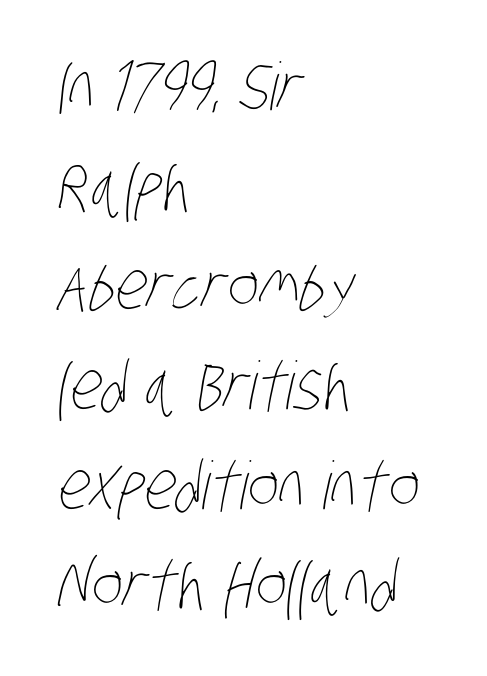
The image shows 66 px thin, condensed type; set left-aligned, normal line spacing (1.51x), normal letter spacing, not underlined; low stroke contrast and a large x-height.
